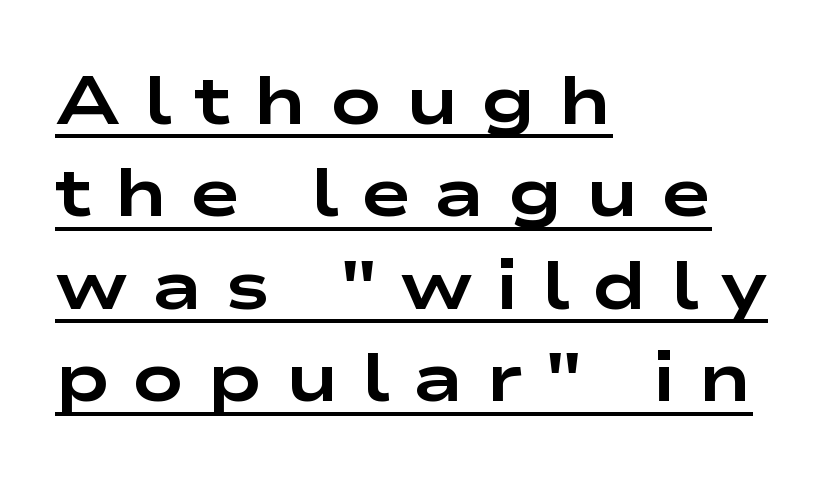
{"serif": "no", "italic": "no", "bold": "yes", "weight": "bold", "width": "wide", "stroke_contrast": "low", "x_height": "medium", "monospaced": "no", "underline": "yes", "align": "left", "line_spacing": "normal", "line_spacing_ratio": 1.36, "letter_spacing": "wide", "letter_spacing_em": 0.33, "glyph_px": 68}
